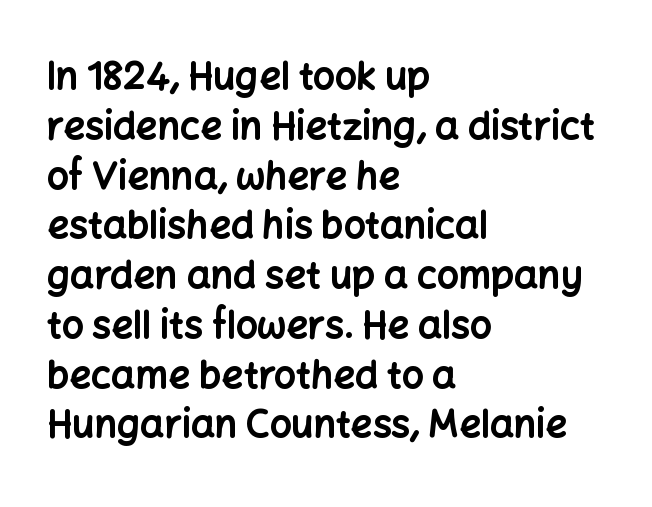
The designer left line spacing at the default. Compared with typical body copy, the letter spacing here is the same. Notice how the passage keeps a crisp vertical edge on the left only. Typesetter's note: full bold, strokes at maximum text heaviness. These lines are rendered in a variable-pitch font. The font's upright variant was chosen for this text.
